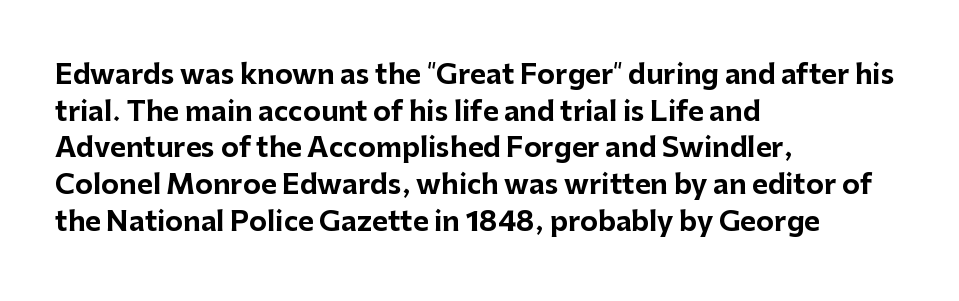
The image shows 27 px bold type, upright; set left-aligned, normal line spacing (1.36x), normal letter spacing, not underlined.
